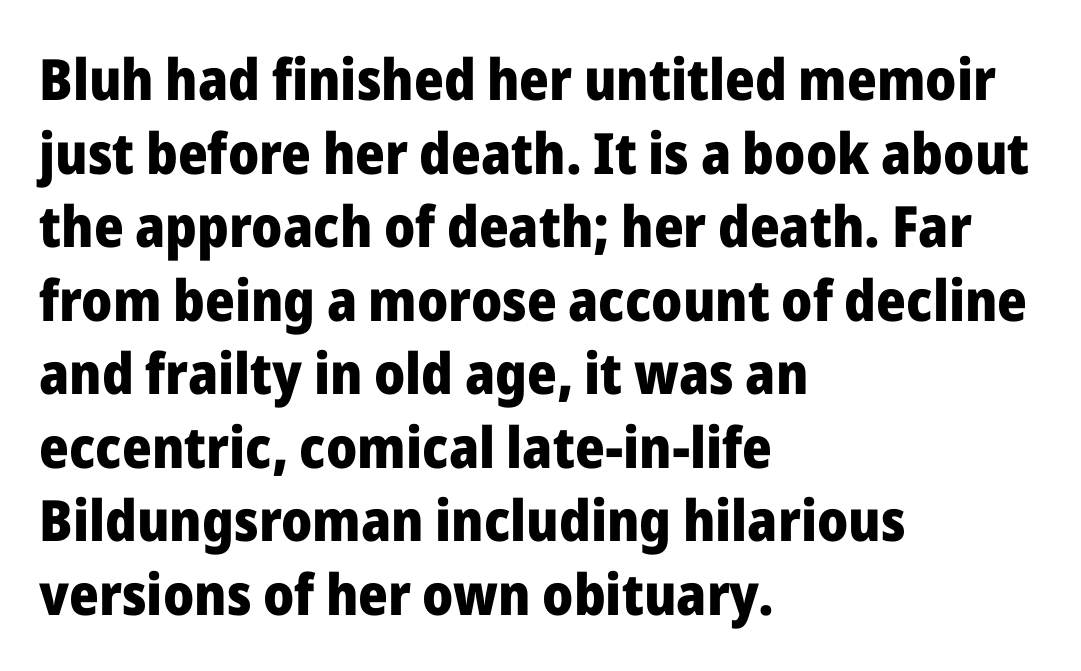
No word sits above an underline. Vertically, the passage feels balanced, rows spaced as you'd expect. Do the characters align in a grid? No, the font is proportional. A student would call this left alignment; a typographer would say flush left, rag right.
